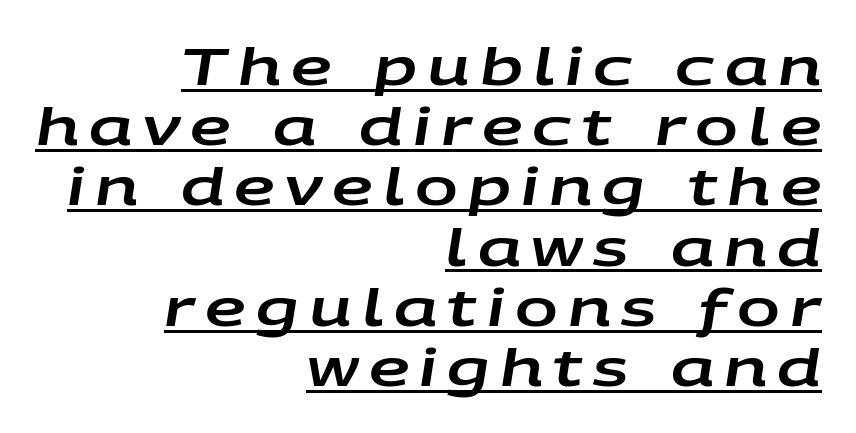
The ragged edge is on the left, which tells us the setting is flush right. Has an underline been added? It has. Varying glyph widths throughout — classic text-font behaviour. Observe the lean: these are italic letterforms. There is plenty of visible air inserted between adjacent glyphs.
